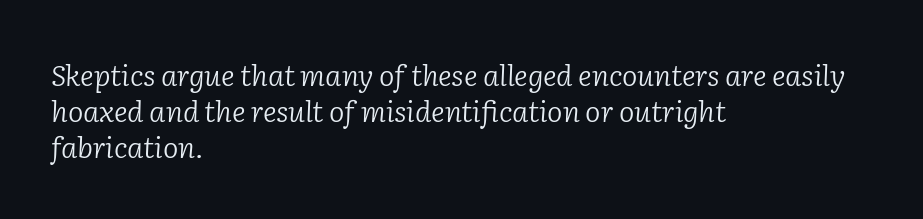
Q: Is the text bold? A: No.
Q: Is the text italic (slanted)? A: Yes, it leans right by about 2 degrees.
Q: Is the typeface a serif or a sans-serif typeface? A: Serif.
Q: Is the text underlined? A: No.
Q: How is the paragraph aligned? A: Left-aligned.
Q: Is the spacing between letters normal or unusually wide? A: Normal.
Q: Is the spacing between lines tight, normal or loose? A: Normal.
Q: Width (condensed, normal, or wide)? A: Normal.
Q: Stroke contrast? A: Low.
Q: x-height? A: Medium.
Q: Monospaced? A: No.
